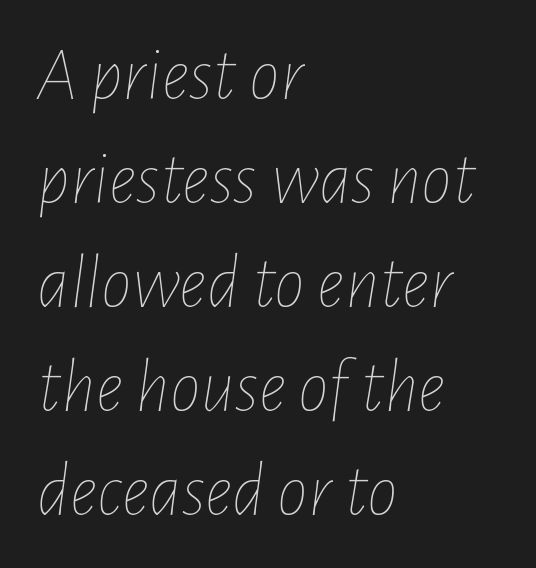
The image shows 77 px thin, condensed type, italic (leaning right); set left-aligned, normal line spacing (1.35x), normal letter spacing, not underlined; low stroke contrast and a medium x-height.
